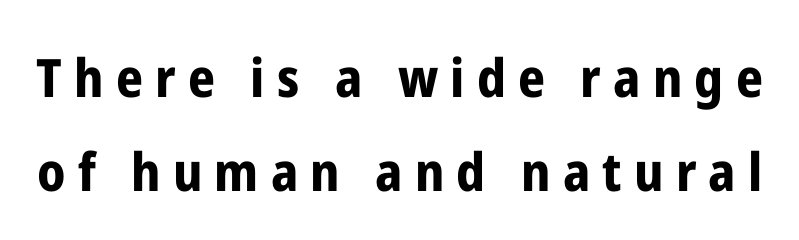
Q: Is the text bold? A: Yes.
Q: Is the text italic (slanted)? A: No, it is upright.
Q: Is the typeface a serif or a sans-serif typeface? A: Sans-serif.
Q: Is the text underlined? A: No.
Q: Is the spacing between letters normal or unusually wide? A: Unusually wide.
Q: Width (condensed, normal, or wide)? A: Condensed.
Q: Stroke contrast? A: Low.
Q: x-height? A: Medium.
Q: Monospaced? A: No.
